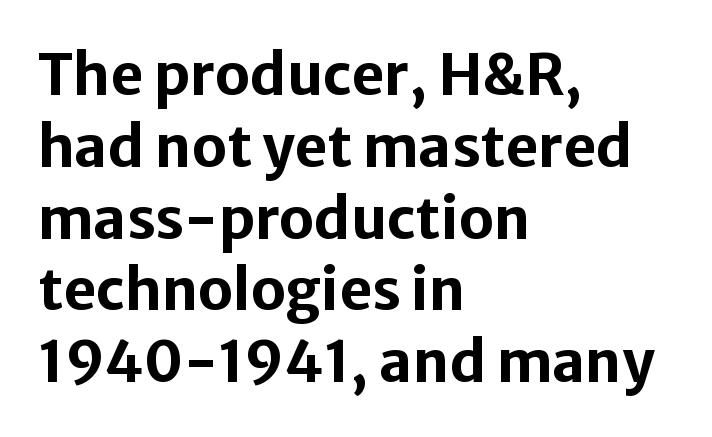
The image shows 57 px bold sans-serif type, upright; set left-aligned, normal line spacing (1.26x), normal letter spacing, not underlined; low stroke contrast and a medium x-height.
